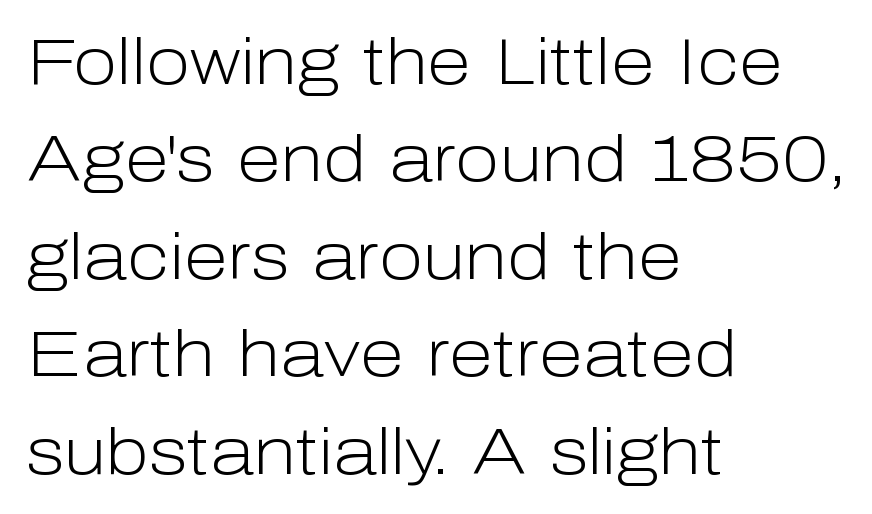
{"serif": "no", "italic": "no", "bold": "no", "weight": "light", "width": "normal", "stroke_contrast": "low", "x_height": "medium", "monospaced": "no", "underline": "no", "align": "left", "line_spacing": "normal", "line_spacing_ratio": 1.5, "letter_spacing": "normal", "letter_spacing_em": 0.0, "glyph_px": 65}
